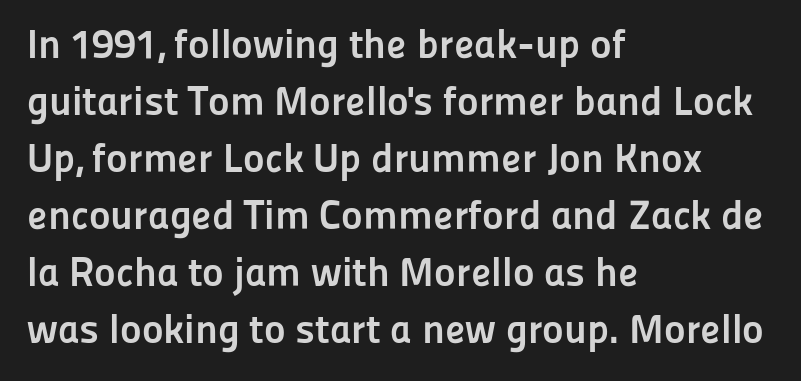
The text block is weighted toward the left margin, trailing off unevenly rightward. The area under the type is left untouched. I'd describe the lettering as bold — thick and assertive. The rendering keeps characters at their native spacing.
